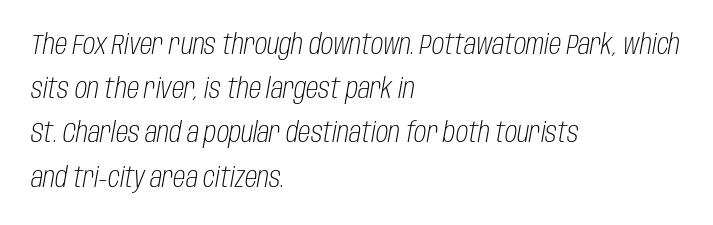
{"italic": "yes", "lean": "right", "slant_degrees": 10, "bold": "no", "weight": "light", "width": "condensed", "stroke_contrast": "low", "x_height": "large", "monospaced": "no", "underline": "no", "align": "left", "line_spacing": "normal", "line_spacing_ratio": 1.58, "letter_spacing": "normal", "letter_spacing_em": 0.0, "glyph_px": 28}
